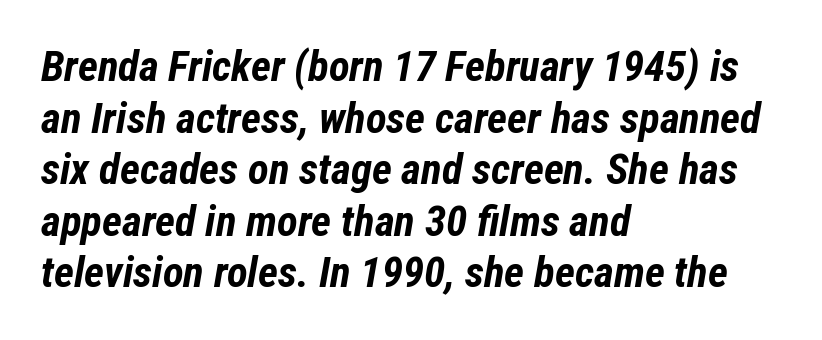
{"italic": "yes", "lean": "right", "slant_degrees": 12, "bold": "yes", "weight": "bold", "width": "condensed", "stroke_contrast": "low", "x_height": "medium", "monospaced": "no", "underline": "no", "align": "left", "line_spacing_ratio": 1.2, "letter_spacing": "normal", "letter_spacing_em": 0.0, "glyph_px": 43}
